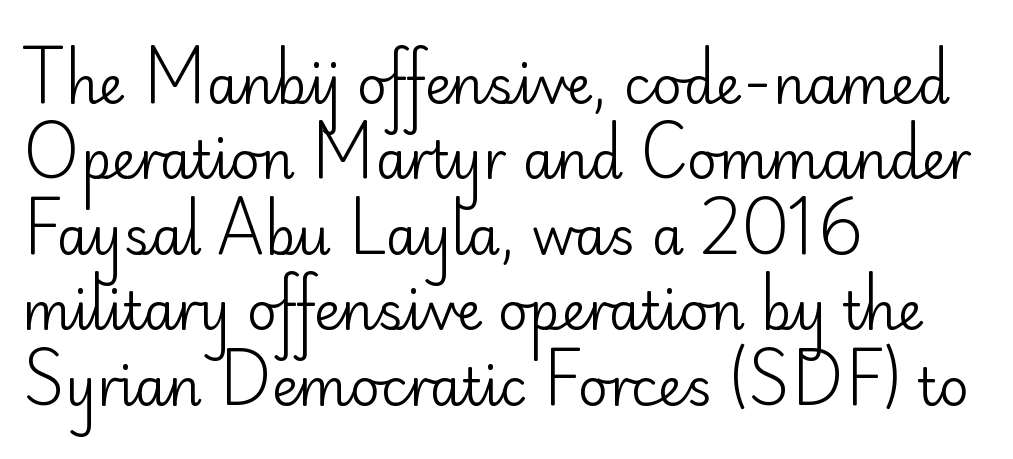
{"serif": "no", "italic": "no", "bold": "no", "weight": "regular", "width": "normal", "stroke_contrast": "low", "x_height": "small", "monospaced": "no", "underline": "no", "align": "left", "line_spacing": "normal", "line_spacing_ratio": 1.45, "letter_spacing": "normal", "letter_spacing_em": 0.0, "glyph_px": 52}
